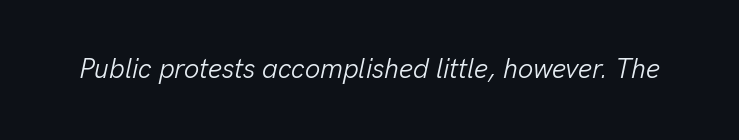
Looking at the ascenders, they clearly lean. Tracking here is standard; glyphs follow each other at the usual distance. Bold? No — there's no thickening of the strokes. No word sits above an underline.
